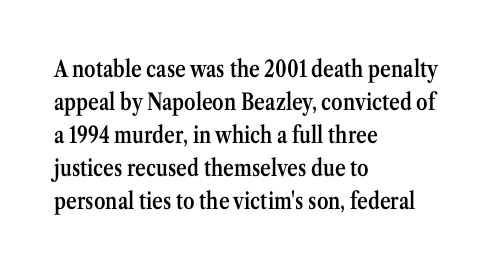
The image shows 23 px text type, upright; set left-aligned, normal line spacing (1.43x), normal letter spacing, not underlined.
